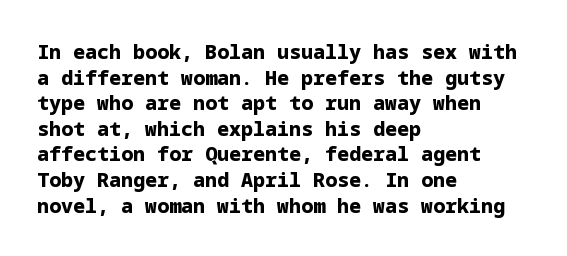
The letters stand straight up with perfectly vertical stems. The space directly below the letters is spotless. Letter spacing: default. Bold? Absolutely — the strokes are thick and heavy. The leading is moderate, giving the passage an even texture. The lines in this sample share a left origin and differ only in where they stop.
